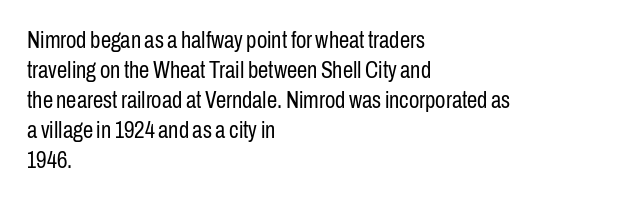
Q: Is the text bold? A: No.
Q: Is the text italic (slanted)? A: No, it is upright.
Q: Is the text underlined? A: No.
Q: How is the paragraph aligned? A: Left-aligned.
Q: Is the spacing between letters normal or unusually wide? A: Normal.
Q: Is the spacing between lines tight, normal or loose? A: Normal.
